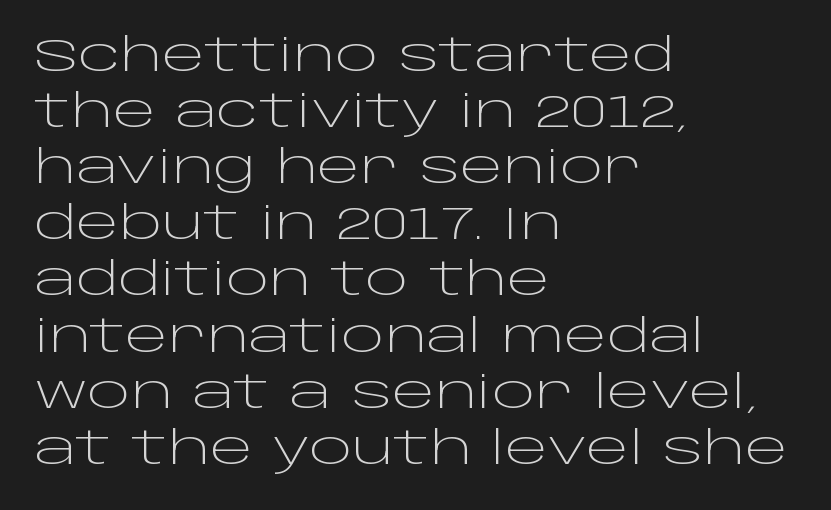
{"serif": "no", "italic": "no", "bold": "no", "weight": "light", "width": "wide", "stroke_contrast": "low", "x_height": "large", "monospaced": "no", "underline": "no", "align": "left", "line_spacing_ratio": 1.22, "letter_spacing": "normal", "letter_spacing_em": 0.0, "glyph_px": 46}
